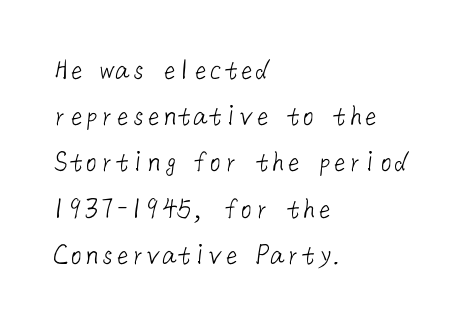
The type family on display is of the sans-serif kind. Is the letter spacing exaggerated? No — it looks like the ordinary default. Is there much room between lines? A standard amount, neither cramped nor airy. Unbolded letterforms with no extra heft.
